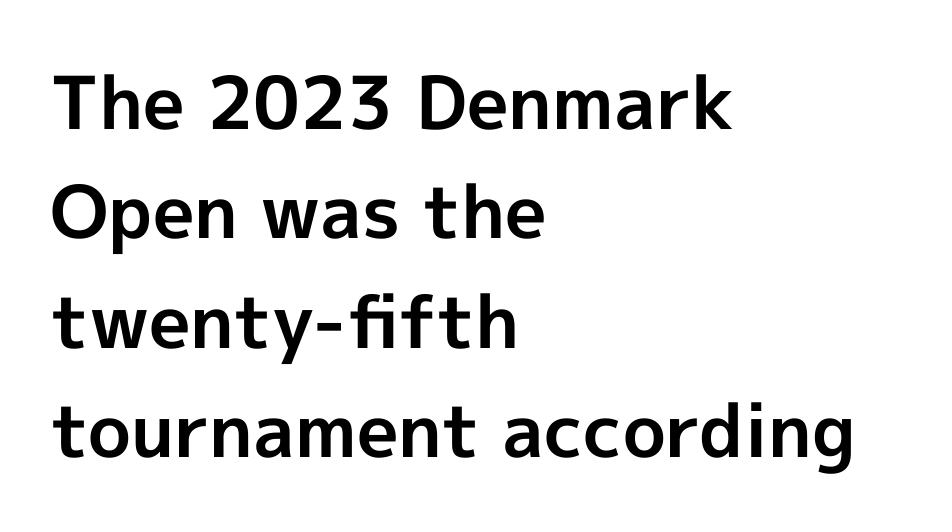
{"serif": "no", "italic": "no", "bold": "yes", "weight": "bold", "width": "normal", "x_height": "medium", "monospaced": "no", "underline": "no", "align": "left", "line_spacing": "normal", "line_spacing_ratio": 1.5, "letter_spacing": "normal", "letter_spacing_em": 0.0, "glyph_px": 73}
